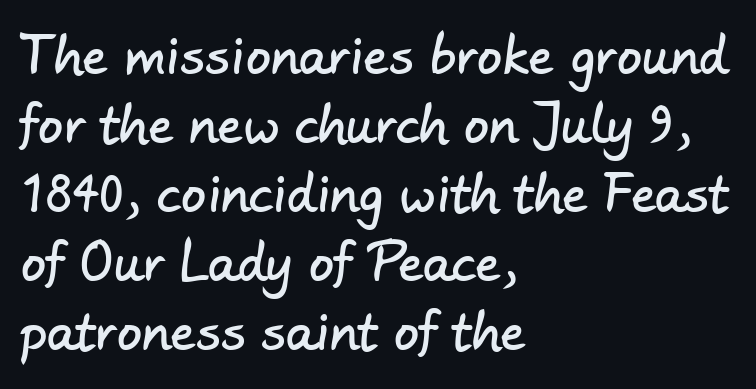
The image shows 50 px sans-serif type; set left-aligned, normal line spacing (1.38x), normal letter spacing, not underlined; low stroke contrast and a small x-height.
